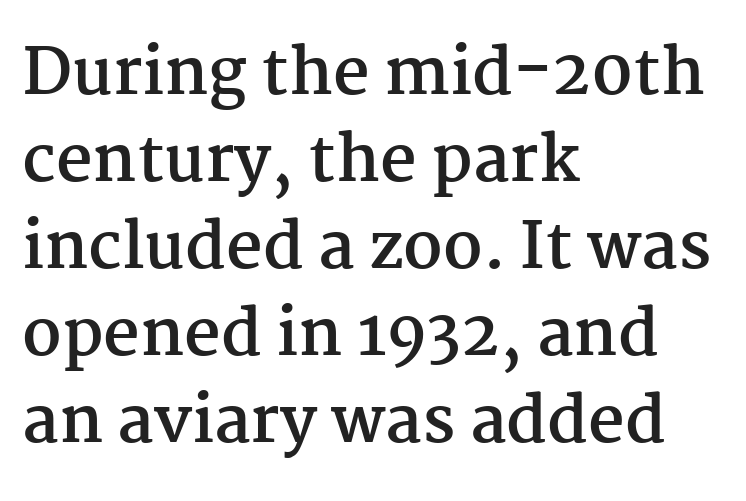
The image shows 64 px semibold serif type, upright; set left-aligned, normal line spacing (1.36x), normal letter spacing, not underlined; medium stroke contrast and a medium x-height.
